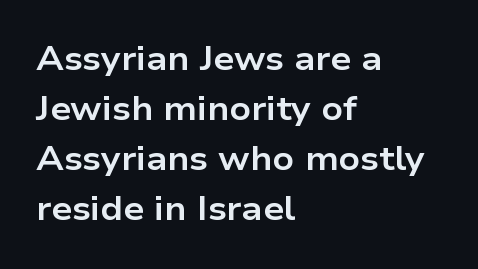
Q: Is the text bold? A: Yes.
Q: Is the text italic (slanted)? A: No, it is upright.
Q: Is the typeface a serif or a sans-serif typeface? A: Sans-serif.
Q: Is the text underlined? A: No.
Q: How is the paragraph aligned? A: Left-aligned.
Q: Is the spacing between letters normal or unusually wide? A: Normal.
Q: Is the spacing between lines tight, normal or loose? A: Normal.
Q: Width (condensed, normal, or wide)? A: Wide.
Q: Stroke contrast? A: Low.
Q: x-height? A: Medium.
Q: Monospaced? A: No.
